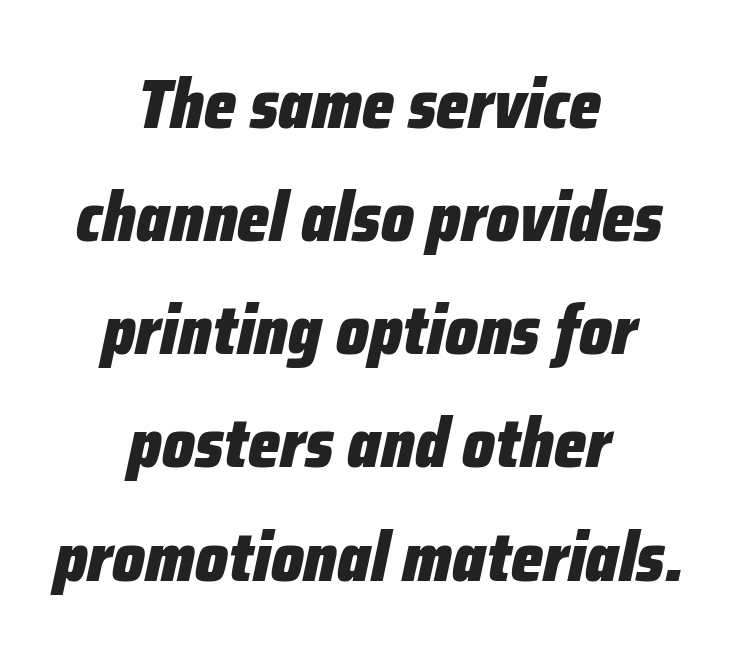
{"italic": "yes", "lean": "right", "slant_degrees": 12, "bold": "yes", "weight": "heavy", "width": "condensed", "stroke_contrast": "low", "x_height": "medium", "monospaced": "no", "underline": "no", "align": "center", "line_spacing": "normal", "line_spacing_ratio": 1.64, "letter_spacing": "normal", "letter_spacing_em": 0.0, "glyph_px": 69}
